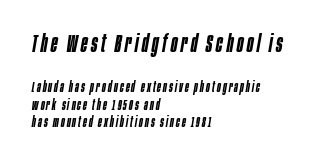
{"italic": "yes", "lean": "right", "slant_degrees": 10, "bold": "semi", "underline": "no", "align": "left", "line_spacing_ratio": 1.22, "larger_block": "first", "size_ratio": 1.71, "glyph_px": 24}
